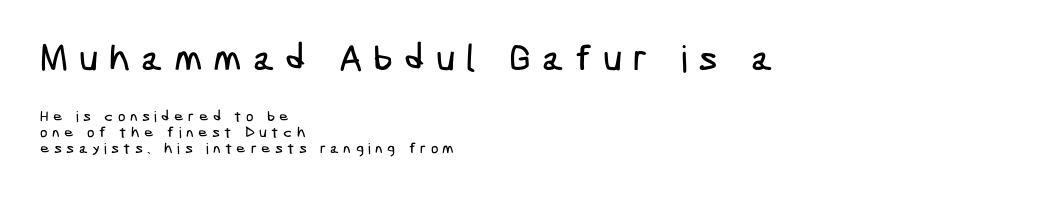
{"serif": "no", "width": "condensed", "stroke_contrast": "low", "x_height": "medium", "underline": "no", "align": "left", "line_spacing": "tight", "line_spacing_ratio": 1.07, "letter_spacing": "wide", "letter_spacing_em": 0.29, "larger_block": "first", "size_ratio": 2.47, "glyph_px": 37}
